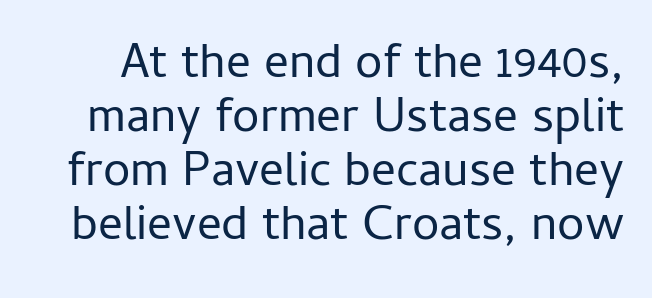
Q: Is the text bold? A: No.
Q: Is the text italic (slanted)? A: No, it is upright.
Q: Is the typeface a serif or a sans-serif typeface? A: Sans-serif.
Q: Is the text underlined? A: No.
Q: Is the spacing between letters normal or unusually wide? A: Normal.
Q: Is the spacing between lines tight, normal or loose? A: Tight.
Q: Width (condensed, normal, or wide)? A: Normal.
Q: Stroke contrast? A: Low.
Q: x-height? A: Medium.
Q: Monospaced? A: No.
